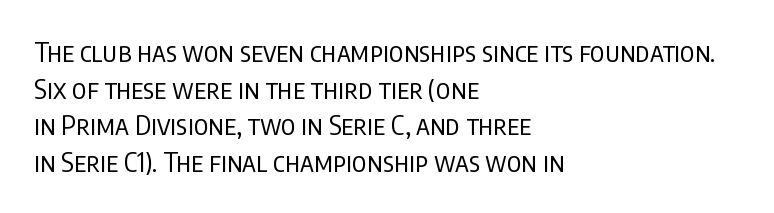
Reading down the block, your eye returns to a fixed left position each line. Do the letters lean? They stand straight. The strip under each line holds only bare page. Bold? No — there's no thickening of the strokes. Line spacing here is normal. Glyph-to-glyph distance matches everyday printed text.
